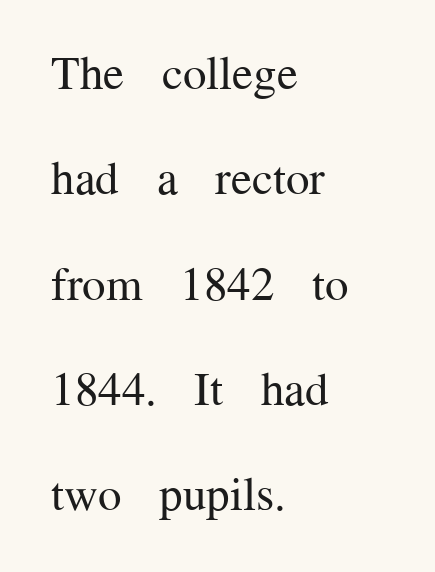
{"serif": "yes", "italic": "no", "bold": "no", "weight": "regular", "width": "normal", "stroke_contrast": "medium", "x_height": "medium", "monospaced": "no", "underline": "no", "align": "left", "line_spacing": "loose", "line_spacing_ratio": 2.24, "letter_spacing": "normal", "letter_spacing_em": 0.0, "glyph_px": 47}
